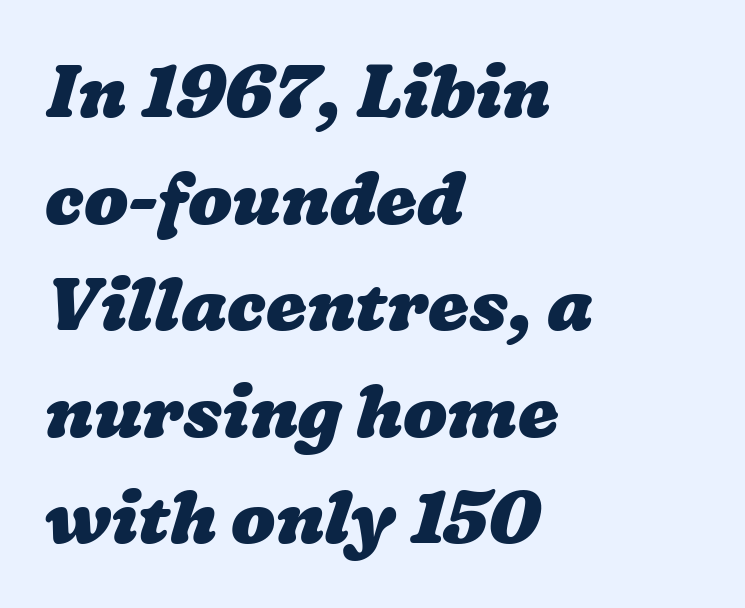
Q: Is the text bold? A: Yes.
Q: Is the text underlined? A: No.
Q: How is the paragraph aligned? A: Left-aligned.
Q: Is the spacing between letters normal or unusually wide? A: Normal.
Q: Is the spacing between lines tight, normal or loose? A: Normal.
Q: Width (condensed, normal, or wide)? A: Wide.
Q: Stroke contrast? A: Low.
Q: x-height? A: Medium.
Q: Monospaced? A: No.
